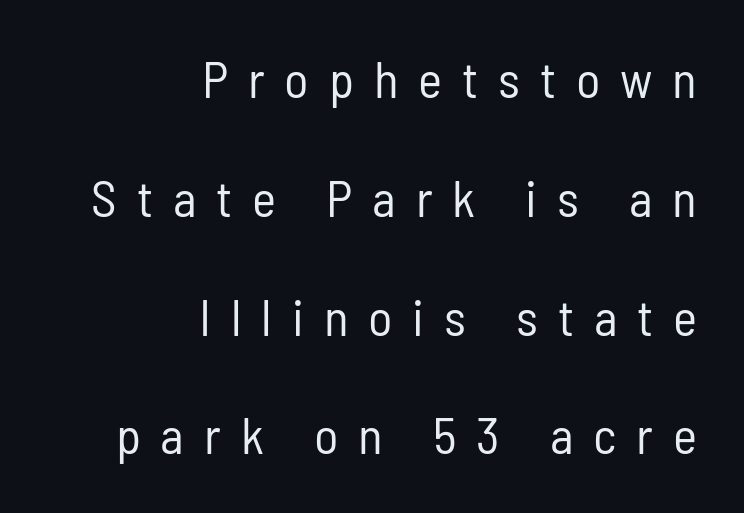
Q: Is the text bold? A: No.
Q: Is the text italic (slanted)? A: No, it is upright.
Q: Is the typeface a serif or a sans-serif typeface? A: Sans-serif.
Q: Is the text underlined? A: No.
Q: How is the paragraph aligned? A: Right-aligned.
Q: Is the spacing between letters normal or unusually wide? A: Unusually wide.
Q: Is the spacing between lines tight, normal or loose? A: Loose.
Q: Width (condensed, normal, or wide)? A: Condensed.
Q: Stroke contrast? A: Low.
Q: x-height? A: Medium.
Q: Monospaced? A: No.
